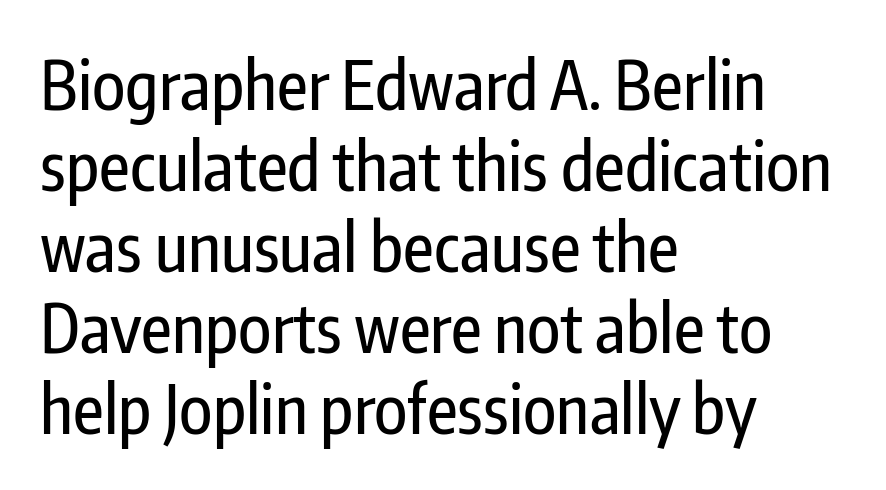
{"serif": "no", "italic": "no", "width": "condensed", "stroke_contrast": "low", "x_height": "medium", "monospaced": "no", "underline": "no", "align": "left", "line_spacing_ratio": 1.21, "letter_spacing": "normal", "letter_spacing_em": 0.0, "glyph_px": 67}
